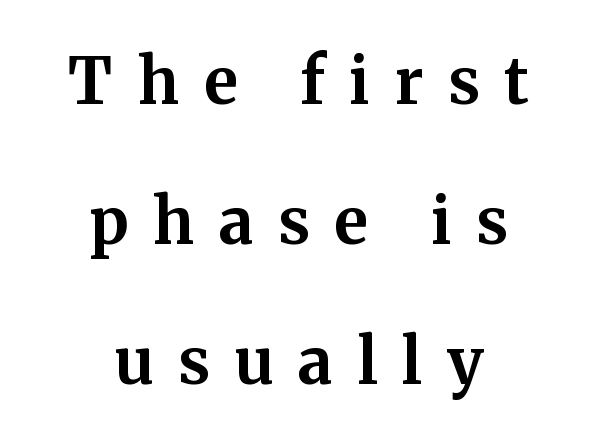
The letters advance in unequal steps, a hallmark of proportional type. Short and long lines alike share a common midpoint. This rendering employs a face with finishing strokes, i.e., a serif. The letters are spread apart with noticeably loose tracking. The zone under the glyphs is completely vacant.
